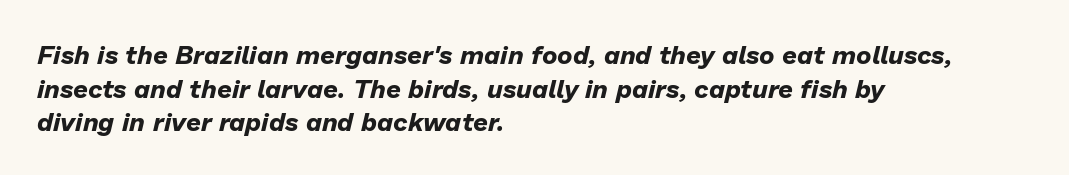
{"italic": "yes", "lean": "right", "slant_degrees": 13, "bold": "yes", "underline": "no", "align": "left", "line_spacing": "normal", "line_spacing_ratio": 1.29, "letter_spacing": "normal", "letter_spacing_em": 0.0, "glyph_px": 26}
